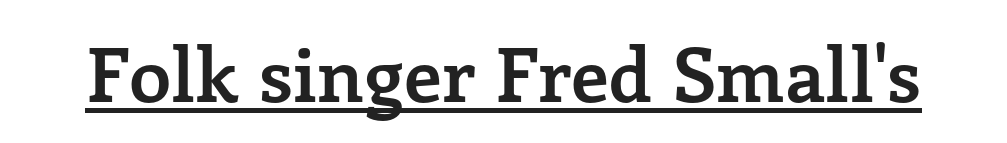
Q: Is the text bold? A: Yes.
Q: Is the text italic (slanted)? A: No, it is upright.
Q: Is the typeface a serif or a sans-serif typeface? A: Serif.
Q: Is the text underlined? A: Yes.
Q: Is the spacing between letters normal or unusually wide? A: Normal.
Q: Width (condensed, normal, or wide)? A: Normal.
Q: Stroke contrast? A: Low.
Q: x-height? A: Medium.
Q: Monospaced? A: No.
